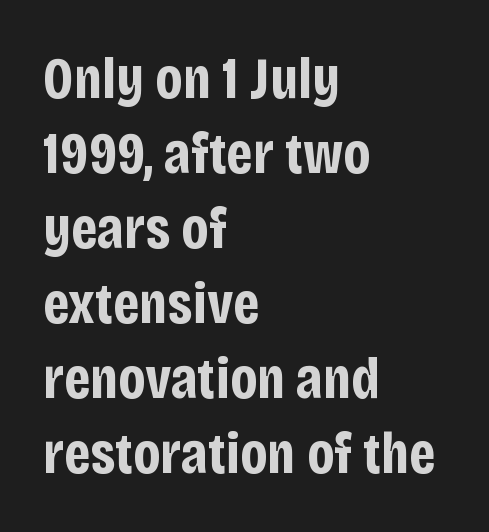
Q: Is the text bold? A: Yes.
Q: Is the text italic (slanted)? A: No, it is upright.
Q: Is the typeface a serif or a sans-serif typeface? A: Sans-serif.
Q: Is the text underlined? A: No.
Q: How is the paragraph aligned? A: Left-aligned.
Q: Is the spacing between letters normal or unusually wide? A: Normal.
Q: Is the spacing between lines tight, normal or loose? A: Normal.
Q: Width (condensed, normal, or wide)? A: Condensed.
Q: Stroke contrast? A: Low.
Q: x-height? A: Large.
Q: Monospaced? A: No.
